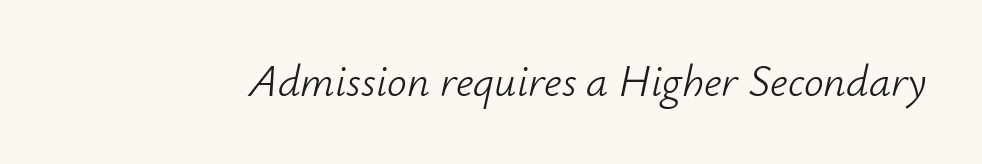
Q: Is the text bold? A: No.
Q: Is the text italic (slanted)? A: Yes, it leans right by about 12 degrees.
Q: Is the text underlined? A: No.
Q: Is the spacing between letters normal or unusually wide? A: Normal.
Q: Width (condensed, normal, or wide)? A: Normal.
Q: Stroke contrast? A: Low.
Q: x-height? A: Small.
Q: Monospaced? A: No.
